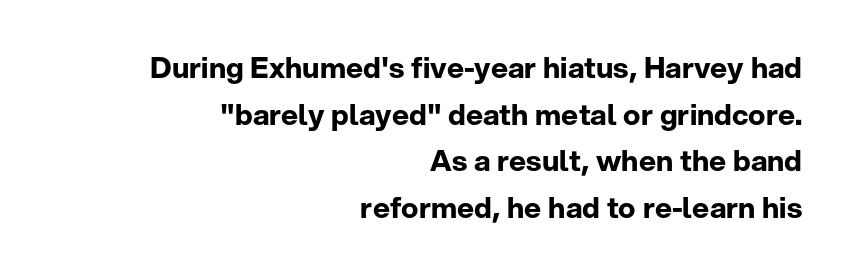
Compared with typical body copy, the letter spacing here is the same. The font is running at its bold setting. The specimen omits any rule beneath the text block's lines. These lines are rendered in a variable-pitch font. No italicization has been applied; the sample stays upright.
